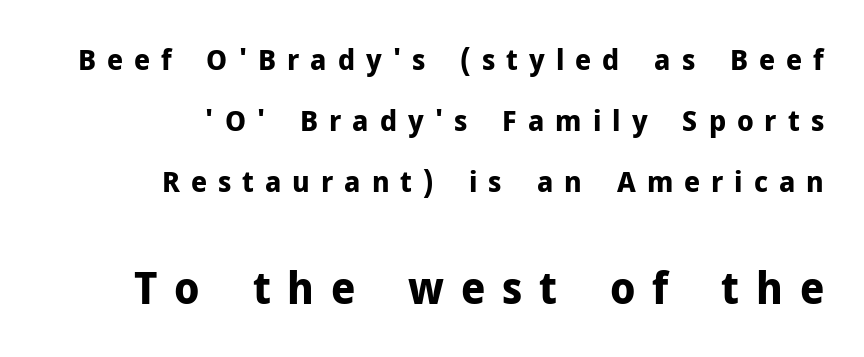
Q: Is the text bold? A: Yes.
Q: Is the text italic (slanted)? A: No, it is upright.
Q: Is the typeface a serif or a sans-serif typeface? A: Sans-serif.
Q: Is the text underlined? A: No.
Q: How is the paragraph aligned? A: Right-aligned.
Q: Is the spacing between letters normal or unusually wide? A: Unusually wide.
Q: Is the spacing between lines tight, normal or loose? A: Loose.
Q: Which block of text is set in a larger size, the first (top) or the second (bottom)? A: The second (bottom) one.
Q: Width (condensed, normal, or wide)? A: Normal.
Q: Stroke contrast? A: Low.
Q: x-height? A: Medium.
Q: Monospaced? A: No.
